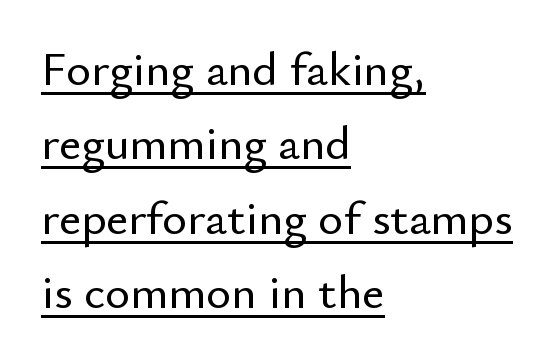
The image shows 48 px sans-serif type, upright; set left-aligned, normal line spacing (1.55x), normal letter spacing, underlined; low stroke contrast and a small x-height.
